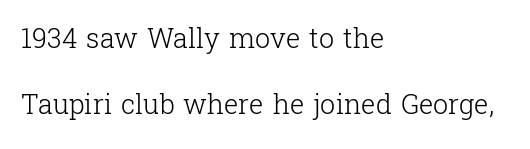
Q: Is the text bold? A: No.
Q: Is the text italic (slanted)? A: No, it is upright.
Q: Is the text underlined? A: No.
Q: How is the paragraph aligned? A: Left-aligned.
Q: Is the spacing between letters normal or unusually wide? A: Normal.
Q: Is the spacing between lines tight, normal or loose? A: Loose.
